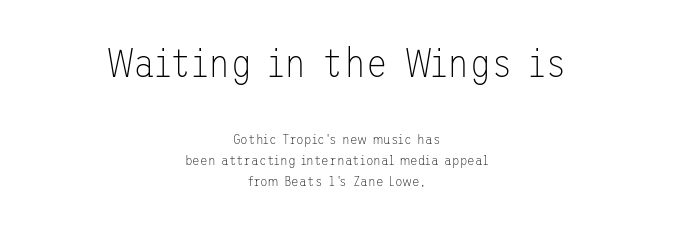
{"serif": "no", "italic": "no", "bold": "no", "weight": "thin", "width": "normal", "stroke_contrast": "low", "x_height": "medium", "underline": "no", "align": "center", "line_spacing": "normal", "line_spacing_ratio": 1.48, "letter_spacing": "normal", "letter_spacing_em": 0.0, "larger_block": "first", "size_ratio": 2.86, "glyph_px": 40}
